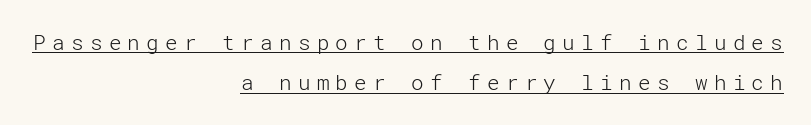
The lettering stays uniformly vertical, giving the passage a roman look. The typesetting does not lean heavy: it is not bold. A typesetter would call this leading open, well beyond the default. A rule runs beneath these lines of type.
